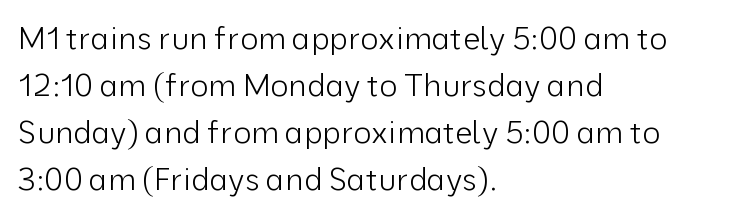
The image shows 31 px light sans-serif type, upright; set left-aligned, normal line spacing (1.52x), normal letter spacing, not underlined; low stroke contrast and a medium x-height.
